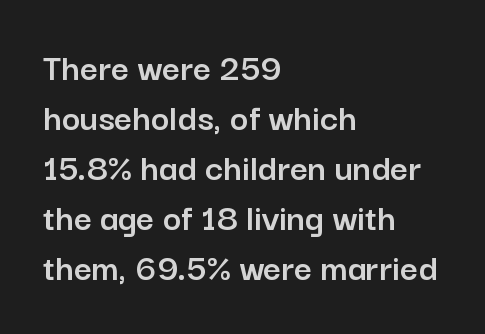
I'd call this a sans setting — the letters go barefoot. Students, note that the glyphs here touch the page at normal intervals. The block of text has a typical density, with ordinary space between rows. Do the letters lean? They stand straight. A student would call this left alignment; a typographer would say flush left, rag right.
